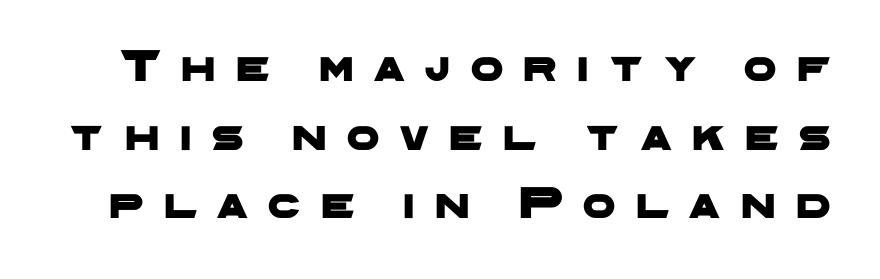
Q: Is the typeface a serif or a sans-serif typeface? A: Sans-serif.
Q: Is the text underlined? A: No.
Q: Is the spacing between letters normal or unusually wide? A: Unusually wide.
Q: Is the spacing between lines tight, normal or loose? A: Normal.
Q: Width (condensed, normal, or wide)? A: Wide.
Q: Stroke contrast? A: Low.
Q: x-height? A: Medium.
Q: Monospaced? A: No.
